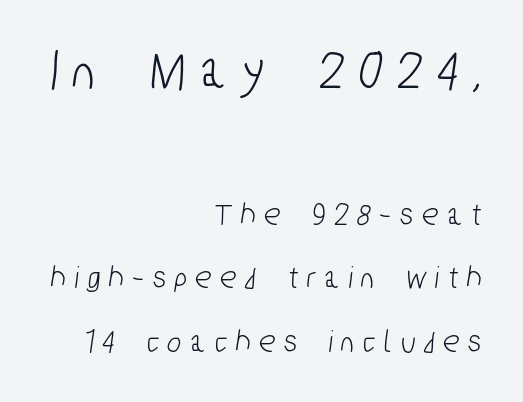
{"serif": "no", "width": "condensed", "stroke_contrast": "low", "x_height": "medium", "monospaced": "no", "underline": "no", "align": "right", "line_spacing": "loose", "line_spacing_ratio": 1.92, "letter_spacing": "wide", "letter_spacing_em": 0.28, "larger_block": "first", "size_ratio": 1.73, "glyph_px": 57}
